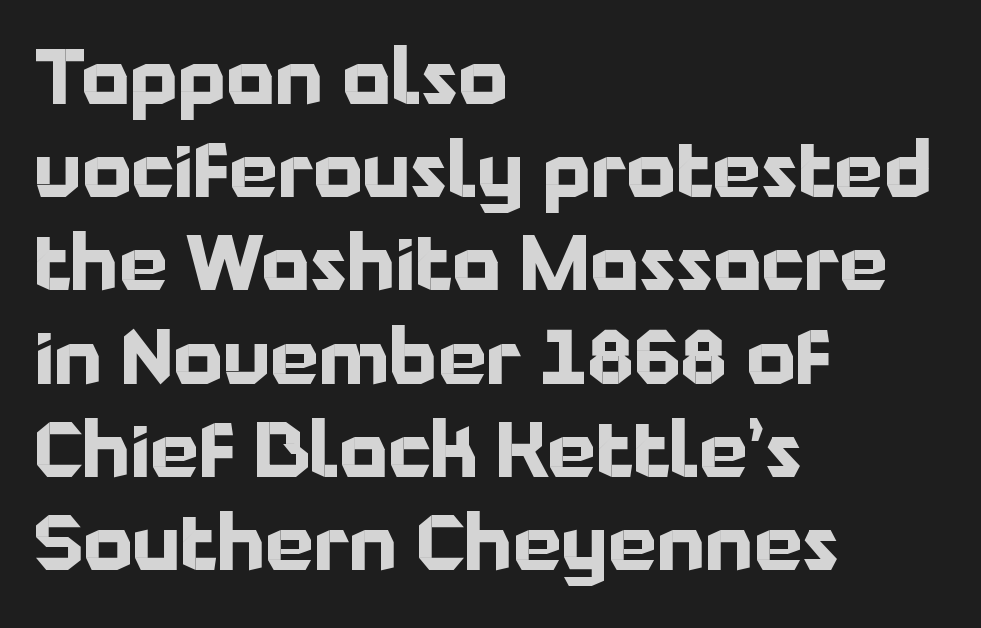
{"serif": "no", "italic": "no", "bold": "yes", "weight": "bold", "width": "normal", "stroke_contrast": "low", "x_height": "medium", "monospaced": "no", "underline": "no", "align": "left", "line_spacing_ratio": 1.21, "letter_spacing": "normal", "letter_spacing_em": 0.0, "glyph_px": 77}
